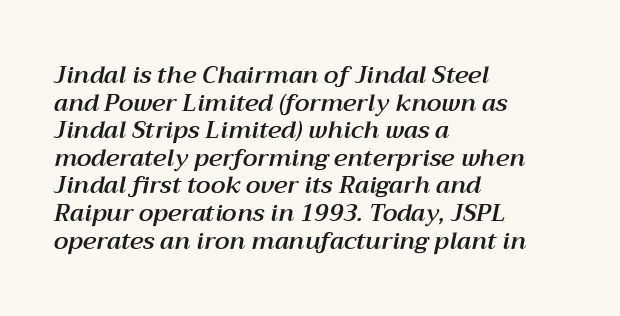
Q: Is the text italic (slanted)? A: Yes, it leans right by about 12 degrees.
Q: Is the text underlined? A: No.
Q: How is the paragraph aligned? A: Left-aligned.
Q: Is the spacing between letters normal or unusually wide? A: Normal.
Q: Is the spacing between lines tight, normal or loose? A: Tight.
